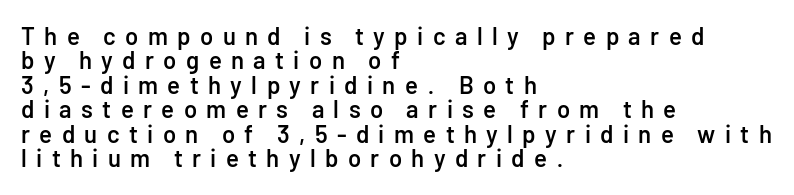
{"italic": "no", "bold": "semi", "underline": "no", "align": "left", "line_spacing": "tight", "line_spacing_ratio": 1.02, "letter_spacing": "wide", "letter_spacing_em": 0.39, "glyph_px": 24}
